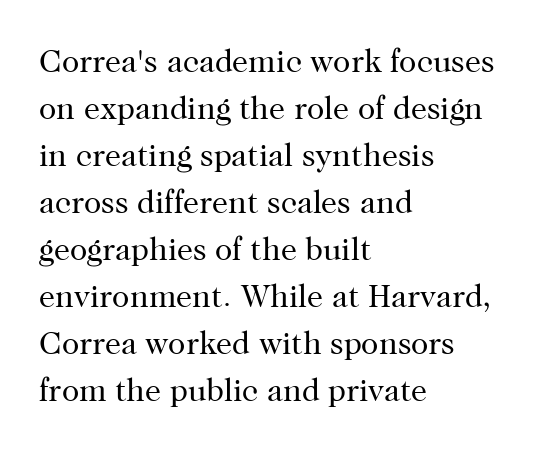
Q: Is the text bold? A: No.
Q: Is the text italic (slanted)? A: No, it is upright.
Q: Is the typeface a serif or a sans-serif typeface? A: Serif.
Q: Is the text underlined? A: No.
Q: How is the paragraph aligned? A: Left-aligned.
Q: Is the spacing between letters normal or unusually wide? A: Normal.
Q: Is the spacing between lines tight, normal or loose? A: Normal.
Q: Width (condensed, normal, or wide)? A: Normal.
Q: Stroke contrast? A: High.
Q: x-height? A: Medium.
Q: Monospaced? A: No.
